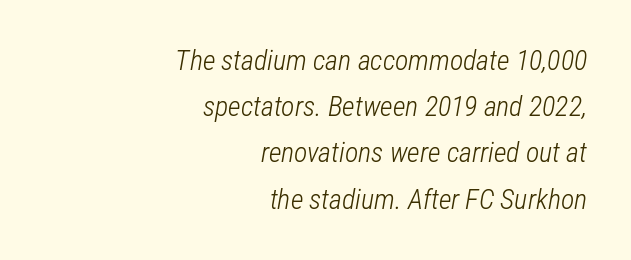
The image shows 28 px light, condensed type, italic (leaning right); set right-aligned, normal line spacing (1.65x), normal letter spacing, not underlined; low stroke contrast and a medium x-height.
